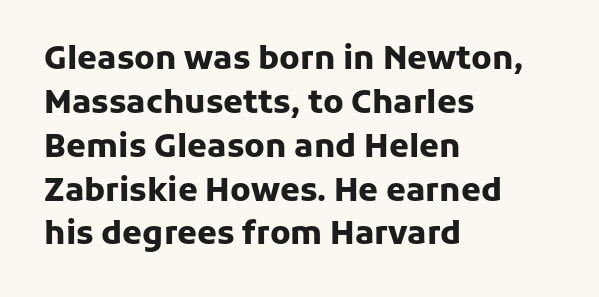
The image shows 32 px heavy sans-serif type, upright; set left-aligned, normal line spacing (1.37x), normal letter spacing, not underlined; low stroke contrast and a medium x-height.
